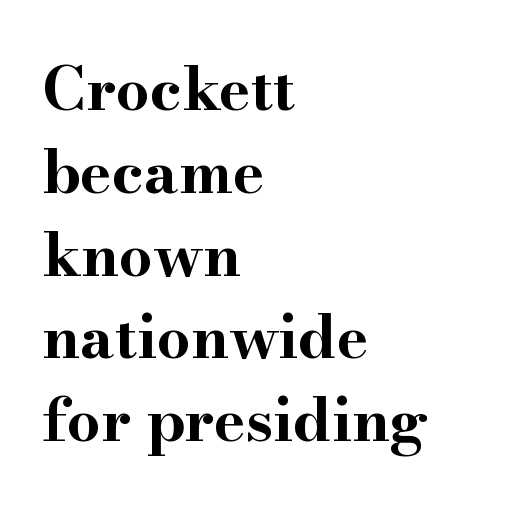
{"serif": "yes", "italic": "no", "bold": "yes", "weight": "bold", "width": "wide", "stroke_contrast": "high", "x_height": "small", "monospaced": "no", "underline": "no", "align": "left", "line_spacing": "normal", "line_spacing_ratio": 1.38, "letter_spacing": "normal", "letter_spacing_em": 0.0, "glyph_px": 60}
